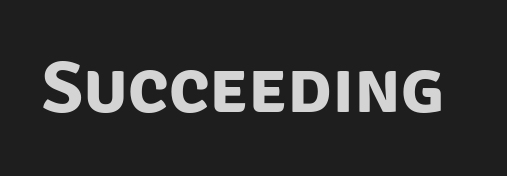
{"serif": "no", "bold": "yes", "weight": "bold", "width": "normal", "stroke_contrast": "low", "x_height": "large", "monospaced": "no", "underline": "no", "letter_spacing": "normal", "letter_spacing_em": 0.0, "glyph_px": 74}
